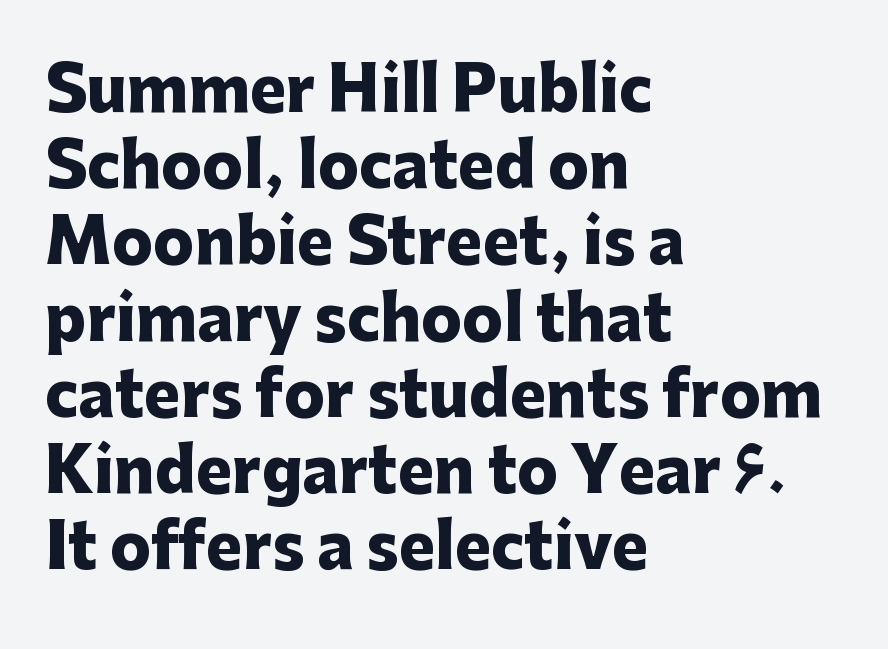
{"serif": "no", "italic": "no", "bold": "yes", "weight": "heavy", "width": "normal", "stroke_contrast": "low", "x_height": "medium", "monospaced": "no", "underline": "no", "align": "left", "line_spacing": "normal", "line_spacing_ratio": 1.25, "letter_spacing": "normal", "letter_spacing_em": 0.0, "glyph_px": 61}
